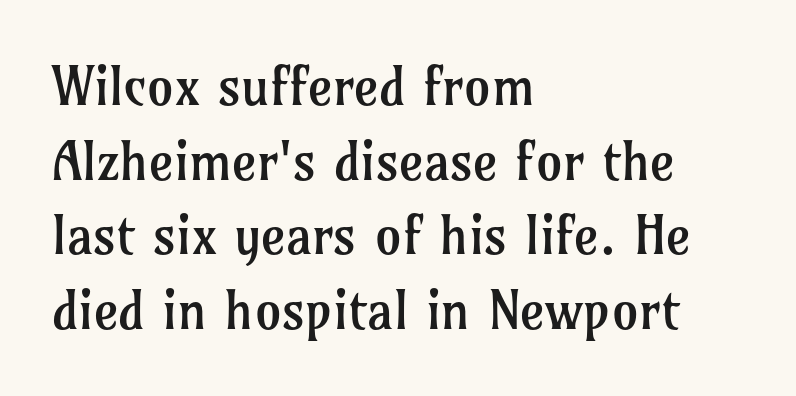
{"serif": "yes", "italic": "no", "bold": "no", "weight": "regular", "width": "normal", "stroke_contrast": "low", "x_height": "medium", "monospaced": "no", "underline": "no", "align": "left", "line_spacing": "normal", "line_spacing_ratio": 1.41, "letter_spacing": "normal", "letter_spacing_em": 0.0, "glyph_px": 53}
